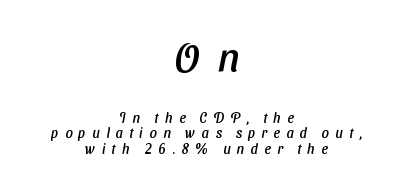
The image shows 41 px sans-serif type; set centered, tight line spacing (1.1x), unusually wide letter spacing (+0.44 em), not underlined; the first (top) block is 2.93x larger; low stroke contrast and a medium x-height.
